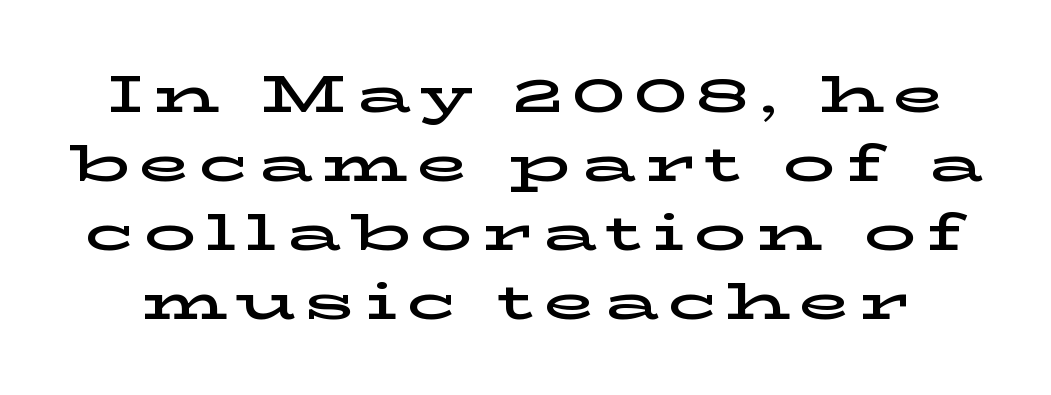
Q: Is the text italic (slanted)? A: No, it is upright.
Q: Is the typeface a serif or a sans-serif typeface? A: Serif.
Q: Is the text underlined? A: No.
Q: Is the spacing between lines tight, normal or loose? A: Normal.
Q: Width (condensed, normal, or wide)? A: Wide.
Q: Stroke contrast? A: Low.
Q: x-height? A: Medium.
Q: Monospaced? A: No.
